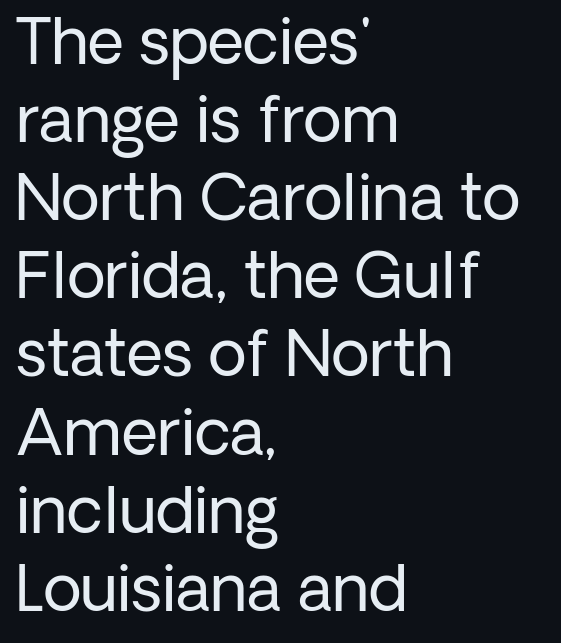
One-word summary of the alignment: left. You could call the tracking neutral — neither tight nor loose. Italic? Not at all — the glyphs are vertical. Spacing verdict: proportional, widths tailored to each character. Typographically, this falls in the sans-serif category.
